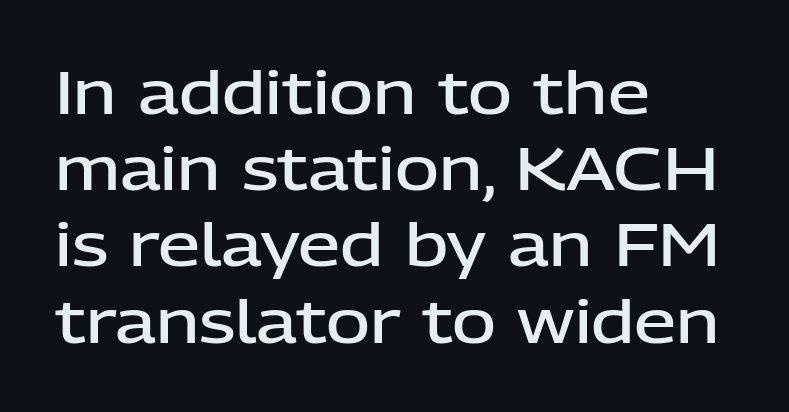
The typesetting leans somewhat heavy: a semibold. A typesetter would label this face a sans. Check under the words: just untouched page. The lettering holds an erect, upright posture throughout. This rendering leaves character spacing at its baseline value.
